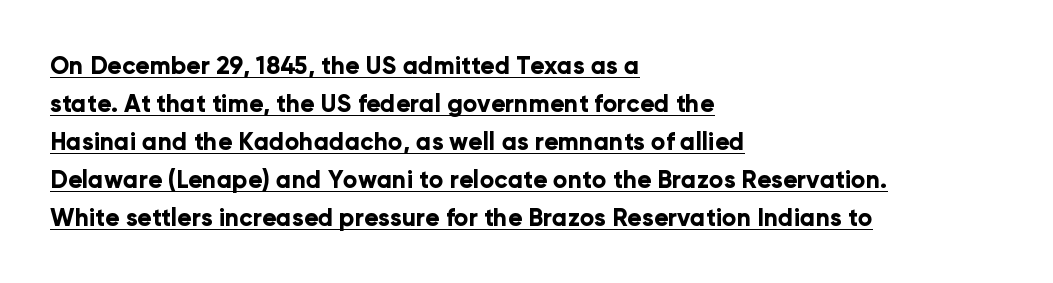
Q: Is the text bold? A: Yes.
Q: Is the text italic (slanted)? A: No, it is upright.
Q: Is the text underlined? A: Yes.
Q: How is the paragraph aligned? A: Left-aligned.
Q: Is the spacing between letters normal or unusually wide? A: Normal.
Q: Is the spacing between lines tight, normal or loose? A: Normal.
